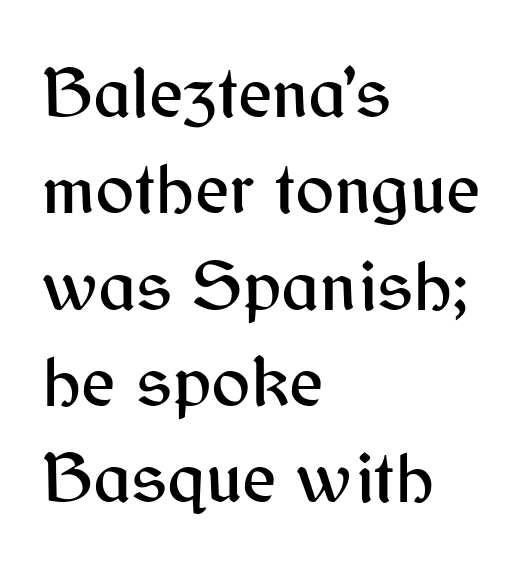
The image shows 73 px sans-serif type, upright; set left-aligned, normal line spacing (1.32x), normal letter spacing, not underlined; medium stroke contrast and a medium x-height.
